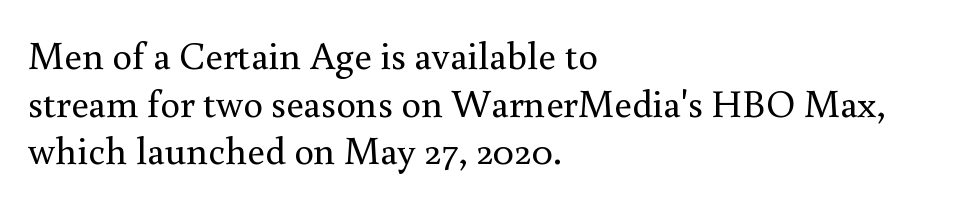
The image shows 39 px regular-weight serif type, upright; set left-aligned, line spacing 1.22x, normal letter spacing, not underlined; medium stroke contrast and a small x-height.
